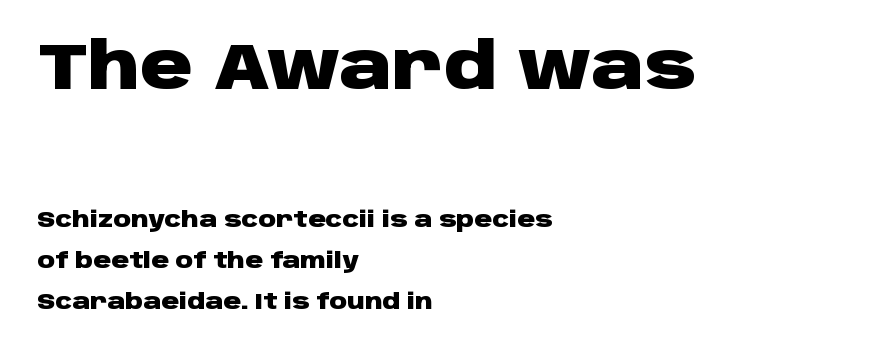
{"serif": "no", "italic": "no", "bold": "yes", "weight": "heavy", "width": "wide", "stroke_contrast": "low", "x_height": "large", "monospaced": "no", "underline": "no", "align": "left", "line_spacing_ratio": 1.85, "letter_spacing": "normal", "letter_spacing_em": 0.0, "larger_block": "first", "size_ratio": 2.95, "glyph_px": 65}
